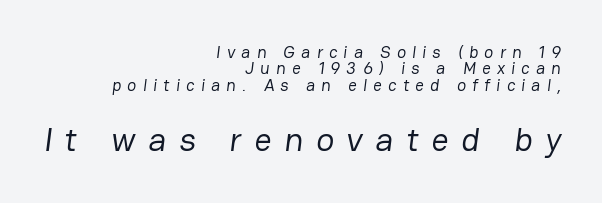
{"serif": "no", "bold": "no", "weight": "regular", "width": "normal", "stroke_contrast": "low", "x_height": "medium", "monospaced": "no", "underline": "no", "align": "right", "line_spacing": "tight", "line_spacing_ratio": 0.96, "letter_spacing": "wide", "letter_spacing_em": 0.37, "larger_block": "second", "size_ratio": 2.0, "glyph_px": 34}
